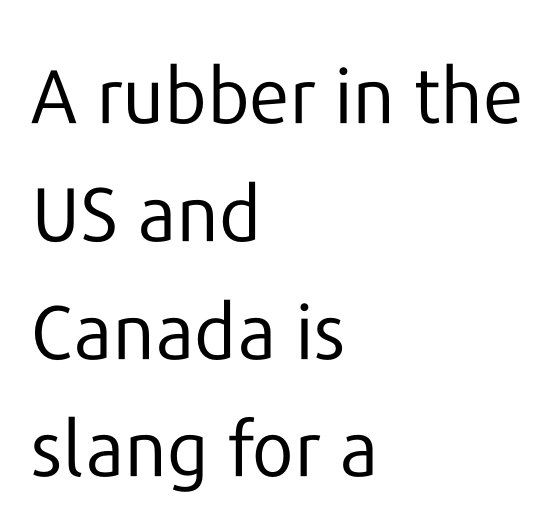
The font's upright variant was chosen for this text. Rule under the text: the space is simply empty. The lines sit at an ordinary, default distance from one another. Spacing verdict: proportional, widths tailored to each character.
